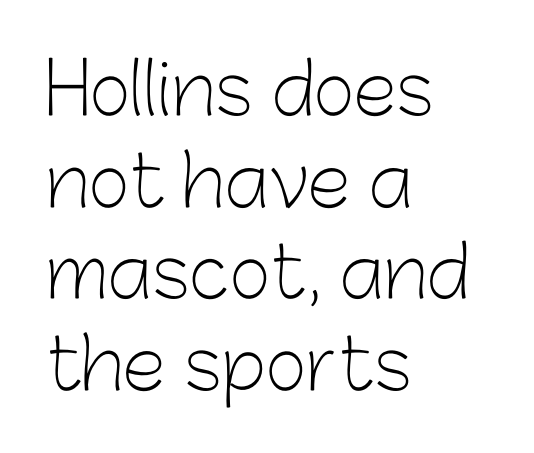
A classic flush-left, rag-right setting is used for this passage. Does extra space separate the letters? No, they use regular spacing. Does the lettering tilt? It doesn't — this is upright. Unlike a traditional serif, this face leaves its strokes unadorned. A light-to-regular cut is what we see here.
